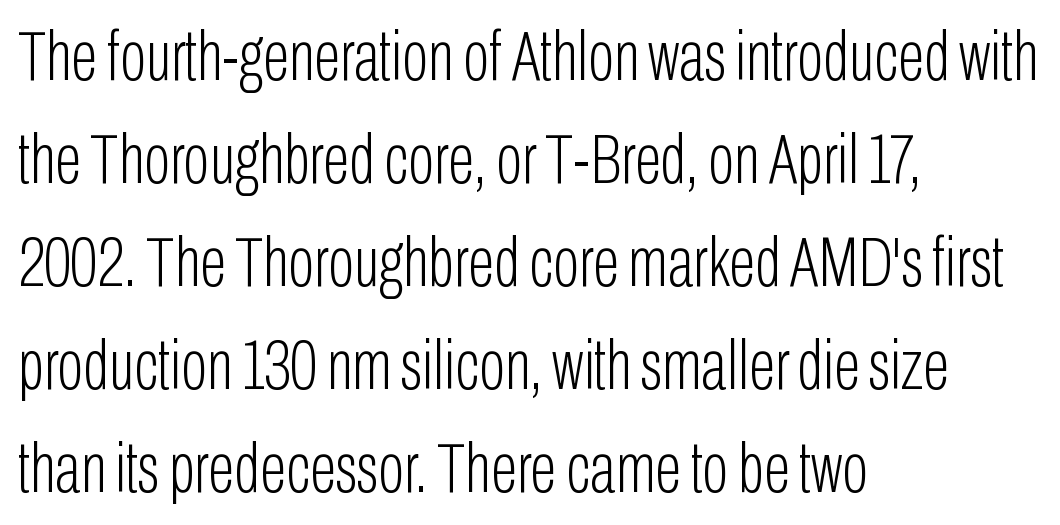
{"serif": "no", "italic": "no", "bold": "no", "weight": "light", "width": "condensed", "stroke_contrast": "low", "x_height": "medium", "monospaced": "no", "underline": "no", "align": "left", "line_spacing": "normal", "line_spacing_ratio": 1.47, "letter_spacing": "normal", "letter_spacing_em": 0.0, "glyph_px": 70}
